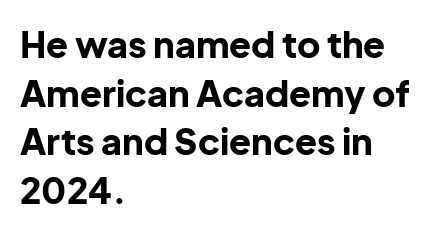
{"serif": "no", "italic": "no", "bold": "yes", "weight": "bold", "width": "normal", "stroke_contrast": "low", "x_height": "medium", "monospaced": "no", "underline": "no", "align": "left", "line_spacing": "normal", "line_spacing_ratio": 1.35, "letter_spacing": "normal", "letter_spacing_em": 0.0, "glyph_px": 36}
